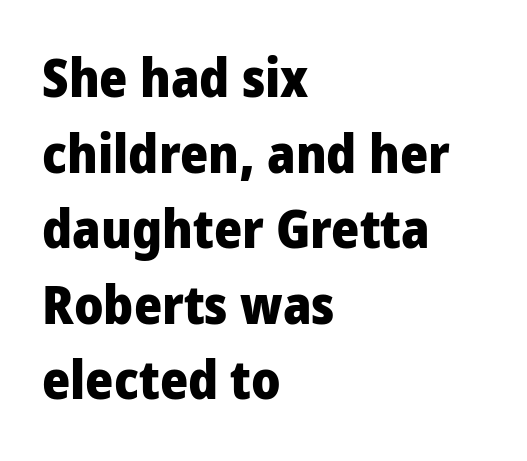
The image shows 54 px heavy, condensed sans-serif type, upright; set left-aligned, normal line spacing (1.4x), normal letter spacing, not underlined; low stroke contrast and a large x-height.
